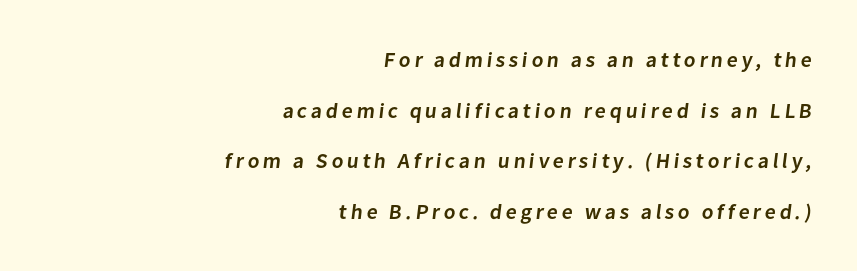
Every row of glyphs terminates at an identical x-position on the right. Each glyph is drawn with semibold strokes, heavier than normal yet not fully bold. A bare baseline throughout the passage. Whoever set this chose breathing room over compactness in the vertical rhythm.
